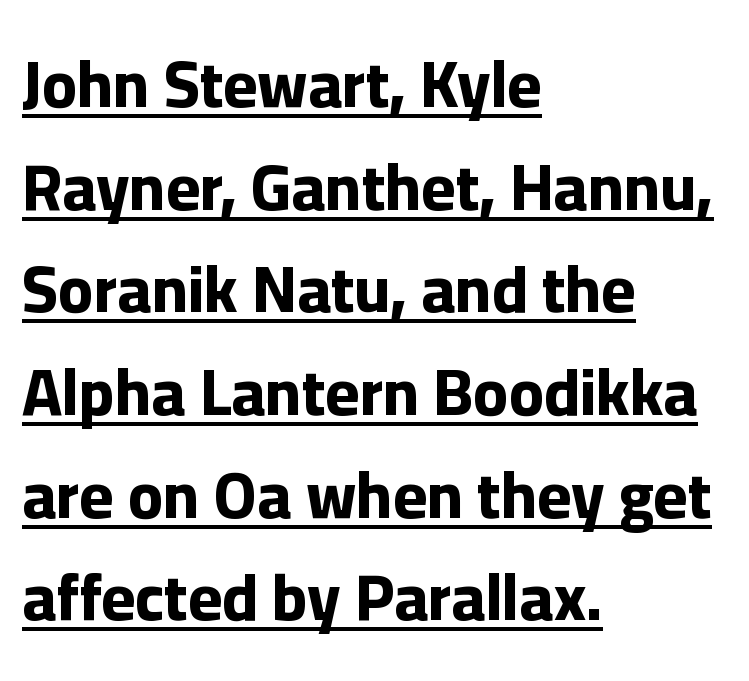
{"serif": "no", "italic": "no", "bold": "yes", "weight": "bold", "width": "normal", "stroke_contrast": "low", "x_height": "medium", "monospaced": "no", "underline": "yes", "align": "left", "line_spacing": "normal", "line_spacing_ratio": 1.58, "letter_spacing": "normal", "letter_spacing_em": 0.0, "glyph_px": 65}
